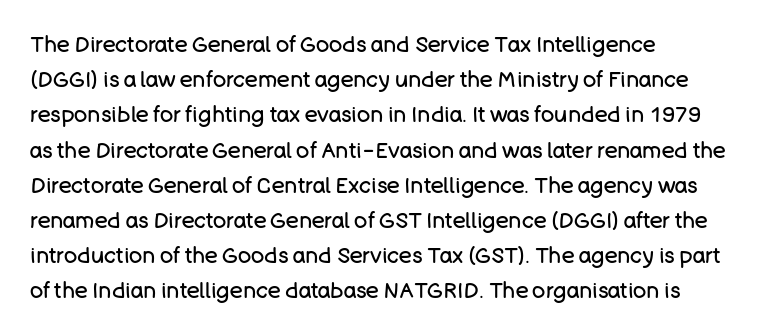
Q: Is the text bold? A: No.
Q: Is the text italic (slanted)? A: No, it is upright.
Q: Is the text underlined? A: No.
Q: How is the paragraph aligned? A: Left-aligned.
Q: Is the spacing between letters normal or unusually wide? A: Normal.
Q: Is the spacing between lines tight, normal or loose? A: Normal.
